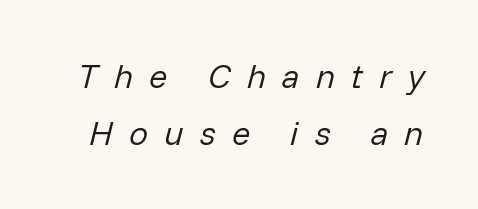
The image shows 34 px regular-weight type, italic (leaning right); set normal line spacing (1.69x), unusually wide letter spacing (+0.47 em), not underlined; low stroke contrast and a medium x-height.
